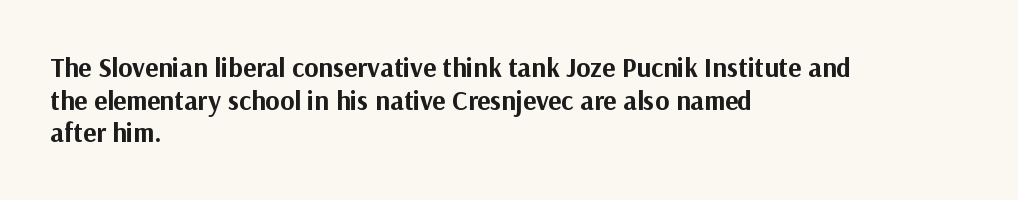
{"italic": "no", "bold": "yes", "underline": "no", "align": "left", "line_spacing_ratio": 1.21, "letter_spacing": "normal", "letter_spacing_em": 0.0, "glyph_px": 27}
